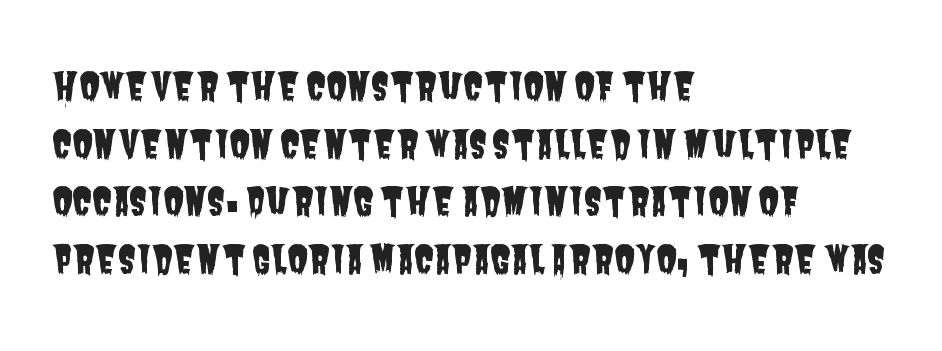
The image shows 37 px condensed sans-serif type; set left-aligned, normal line spacing (1.56x), normal letter spacing, not underlined; low stroke contrast and a large x-height.
